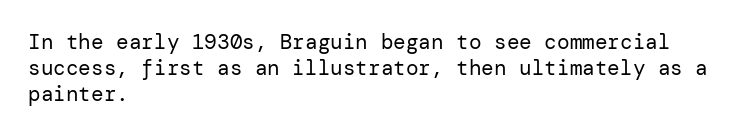
The image shows 21 px text type, upright; set left-aligned, normal line spacing (1.25x), normal letter spacing, not underlined.
